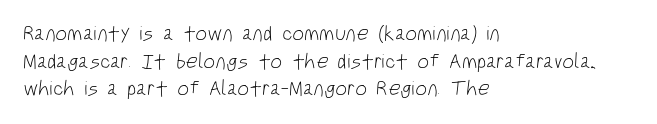
No extra ink here — the face is not bold. Honestly, there is no underline to notice here at all. In terms of letterspacing, this is plain default setting. Is there much room between lines? A standard amount, neither cramped nor airy.
